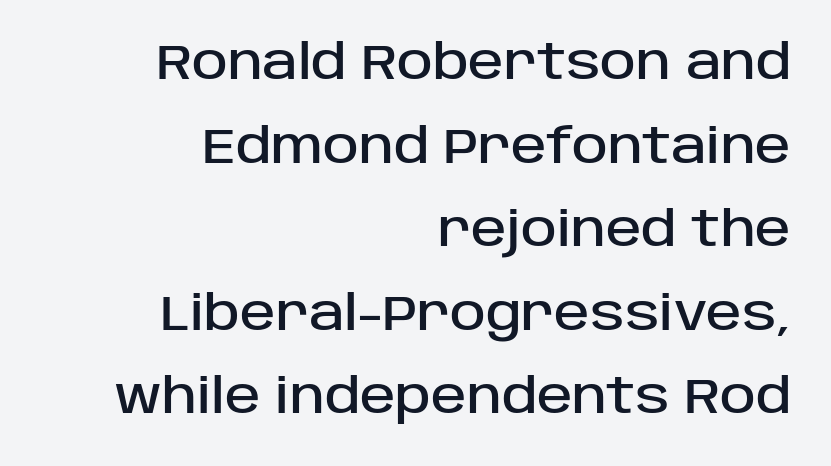
Q: Is the text italic (slanted)? A: No, it is upright.
Q: Is the typeface a serif or a sans-serif typeface? A: Sans-serif.
Q: Is the text underlined? A: No.
Q: How is the paragraph aligned? A: Right-aligned.
Q: Is the spacing between letters normal or unusually wide? A: Normal.
Q: Width (condensed, normal, or wide)? A: Normal.
Q: Stroke contrast? A: Low.
Q: x-height? A: Large.
Q: Monospaced? A: No.
